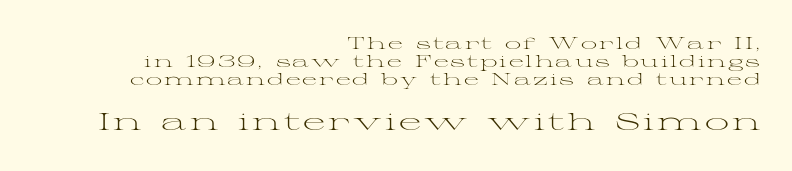
The image shows 24 px text type, upright; set right-aligned, tight line spacing (1.13x), not underlined; the second (bottom) block is 1.5x larger.
